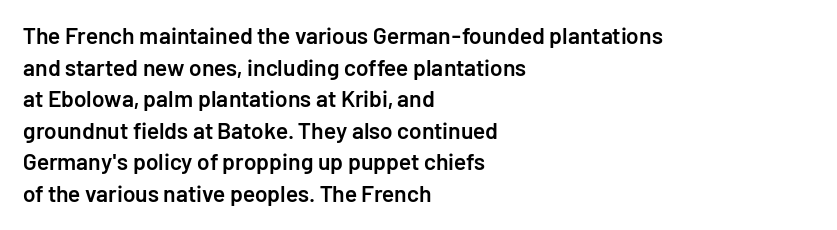
{"italic": "no", "bold": "semi", "underline": "no", "align": "left", "line_spacing": "normal", "line_spacing_ratio": 1.37, "letter_spacing": "normal", "letter_spacing_em": 0.0, "glyph_px": 23}
